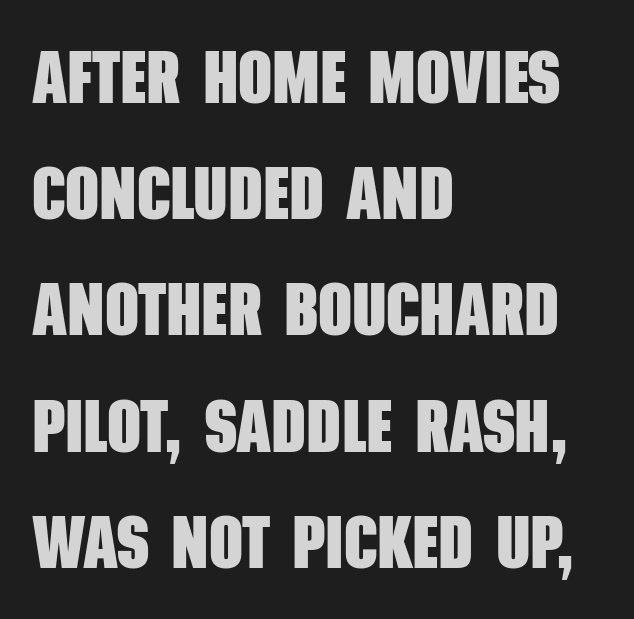
{"serif": "no", "bold": "yes", "weight": "heavy", "width": "condensed", "stroke_contrast": "low", "x_height": "large", "monospaced": "no", "underline": "no", "align": "left", "line_spacing": "normal", "line_spacing_ratio": 1.57, "letter_spacing": "normal", "letter_spacing_em": 0.0, "glyph_px": 74}
